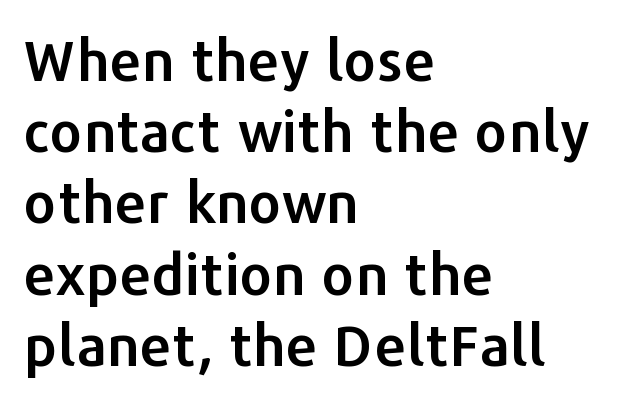
These lines are rendered in a variable-pitch font. What kind of face is this? One without serifs — a sans. Between one letter and the next there's only the usual sliver of space. The space between consecutive lines is moderate. The text block is weighted toward the left margin, trailing off unevenly rightward.
